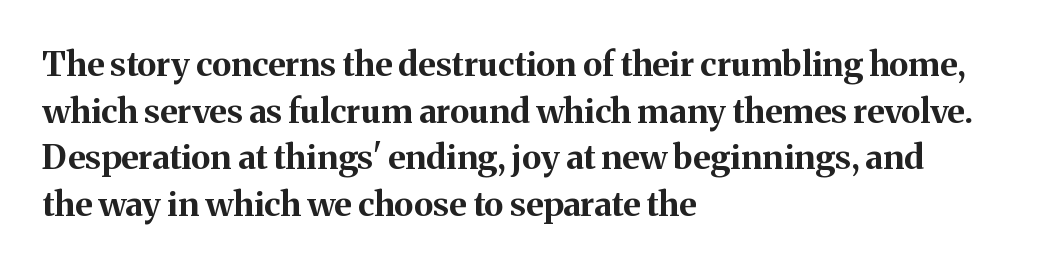
Q: Is the text bold? A: Yes.
Q: Is the text italic (slanted)? A: No, it is upright.
Q: Is the typeface a serif or a sans-serif typeface? A: Serif.
Q: Is the text underlined? A: No.
Q: How is the paragraph aligned? A: Left-aligned.
Q: Is the spacing between letters normal or unusually wide? A: Normal.
Q: Is the spacing between lines tight, normal or loose? A: Normal.
Q: Width (condensed, normal, or wide)? A: Normal.
Q: Stroke contrast? A: Medium.
Q: x-height? A: Medium.
Q: Monospaced? A: No.
